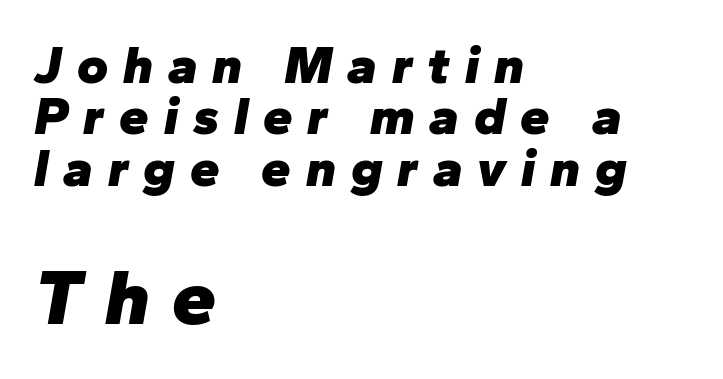
Q: Is the text bold? A: Yes.
Q: Is the text italic (slanted)? A: Yes, it leans right by about 10 degrees.
Q: Is the text underlined? A: No.
Q: How is the paragraph aligned? A: Left-aligned.
Q: Is the spacing between letters normal or unusually wide? A: Unusually wide.
Q: Is the spacing between lines tight, normal or loose? A: Tight.
Q: Which block of text is set in a larger size, the first (top) or the second (bottom)? A: The second (bottom) one.
Q: Width (condensed, normal, or wide)? A: Normal.
Q: Stroke contrast? A: Low.
Q: x-height? A: Medium.
Q: Monospaced? A: No.
